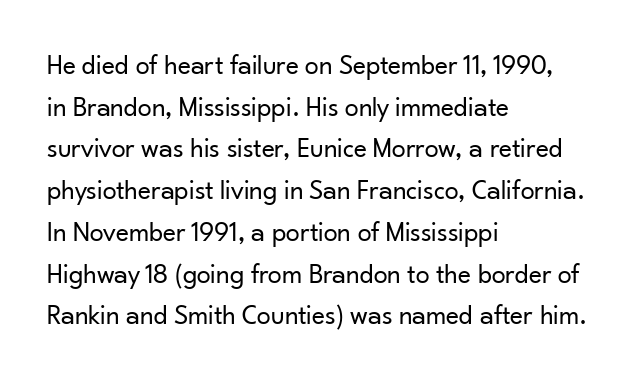
Q: Is the text bold? A: No.
Q: Is the text italic (slanted)? A: No, it is upright.
Q: Is the typeface a serif or a sans-serif typeface? A: Sans-serif.
Q: Is the text underlined? A: No.
Q: How is the paragraph aligned? A: Left-aligned.
Q: Is the spacing between letters normal or unusually wide? A: Normal.
Q: Is the spacing between lines tight, normal or loose? A: Normal.
Q: Width (condensed, normal, or wide)? A: Normal.
Q: Stroke contrast? A: Low.
Q: x-height? A: Small.
Q: Monospaced? A: No.
